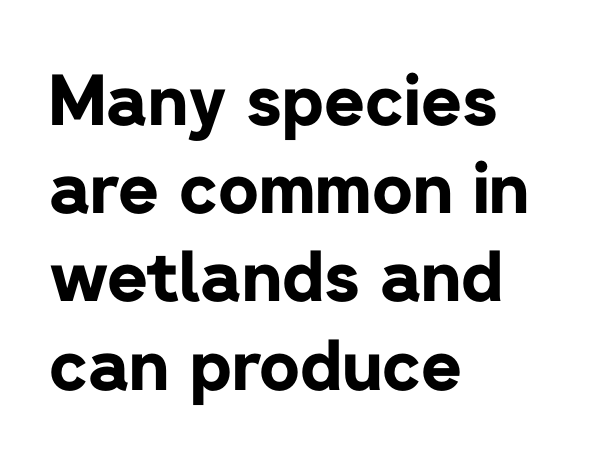
Q: Is the text bold? A: Yes.
Q: Is the text italic (slanted)? A: No, it is upright.
Q: Is the typeface a serif or a sans-serif typeface? A: Sans-serif.
Q: Is the text underlined? A: No.
Q: How is the paragraph aligned? A: Left-aligned.
Q: Is the spacing between letters normal or unusually wide? A: Normal.
Q: Is the spacing between lines tight, normal or loose? A: Normal.
Q: Width (condensed, normal, or wide)? A: Normal.
Q: Stroke contrast? A: Low.
Q: x-height? A: Medium.
Q: Monospaced? A: No.
